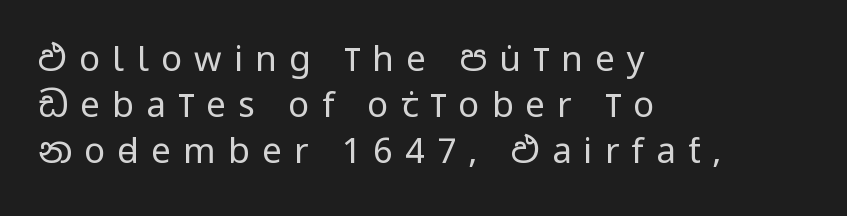
{"serif": "no", "italic": "no", "bold": "no", "weight": "regular", "width": "condensed", "stroke_contrast": "low", "x_height": "large", "monospaced": "no", "underline": "no", "align": "left", "line_spacing": "normal", "line_spacing_ratio": 1.31, "letter_spacing": "wide", "letter_spacing_em": 0.35, "glyph_px": 35}
